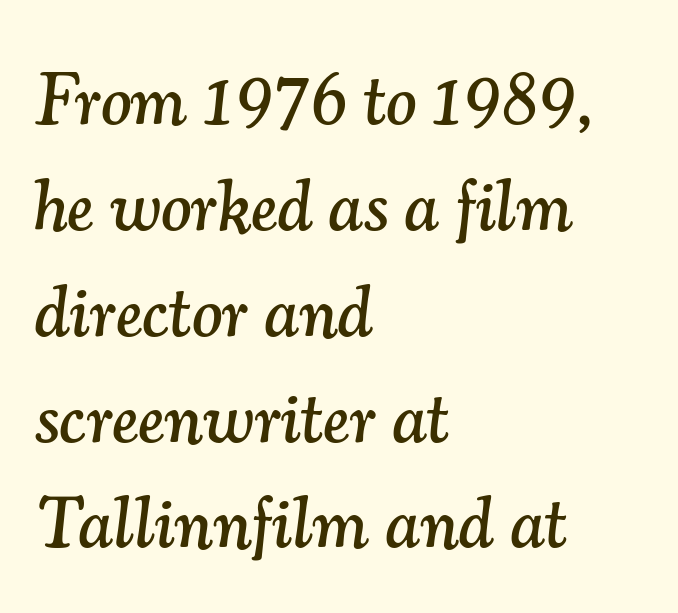
Summary of vertical rhythm: regular, with standard interline spacing. How are the letters spaced? Ordinarily, with no added tracking. Only glyphs here, with clear space below each row. A classic flush-left, rag-right setting is used for this passage. This sample has the flowing, uneven cadence of proportional lettering. Note: serifs present on the glyphs.
